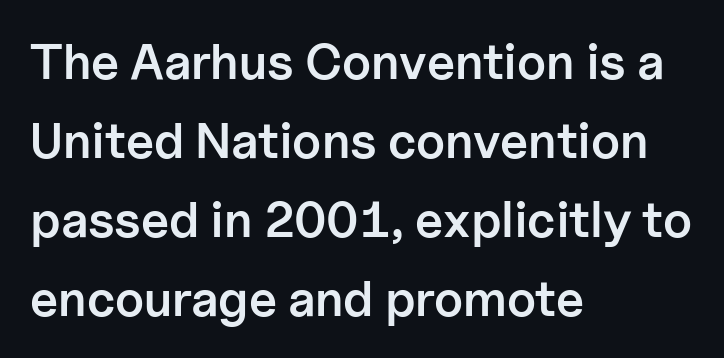
Q: Is the text bold? A: Semi-bold.
Q: Is the text italic (slanted)? A: No, it is upright.
Q: Is the typeface a serif or a sans-serif typeface? A: Sans-serif.
Q: Is the text underlined? A: No.
Q: How is the paragraph aligned? A: Left-aligned.
Q: Is the spacing between letters normal or unusually wide? A: Normal.
Q: Is the spacing between lines tight, normal or loose? A: Normal.
Q: Width (condensed, normal, or wide)? A: Normal.
Q: Stroke contrast? A: Low.
Q: x-height? A: Medium.
Q: Monospaced? A: No.
